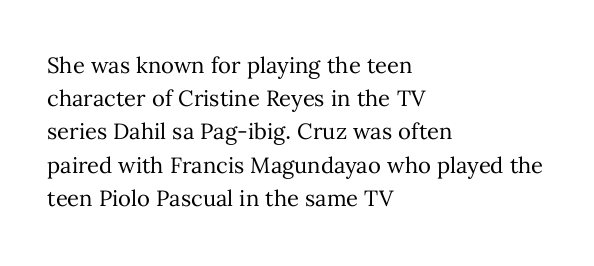
Q: Is the text bold? A: No.
Q: Is the text italic (slanted)? A: No, it is upright.
Q: Is the text underlined? A: No.
Q: How is the paragraph aligned? A: Left-aligned.
Q: Is the spacing between letters normal or unusually wide? A: Normal.
Q: Is the spacing between lines tight, normal or loose? A: Normal.
